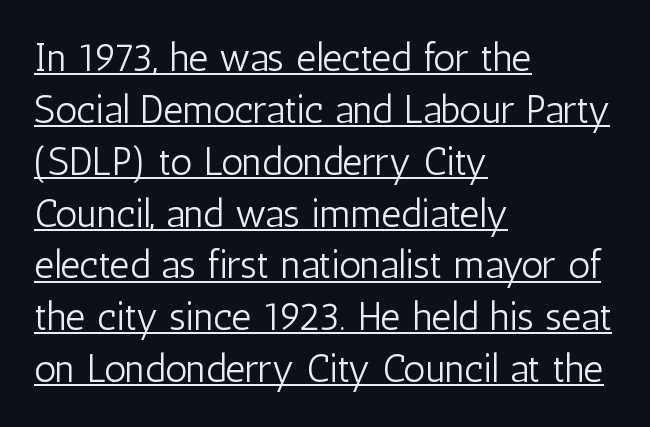
The image shows 39 px light, condensed sans-serif type, upright; set left-aligned, normal line spacing (1.33x), normal letter spacing, underlined; low stroke contrast and a medium x-height.
